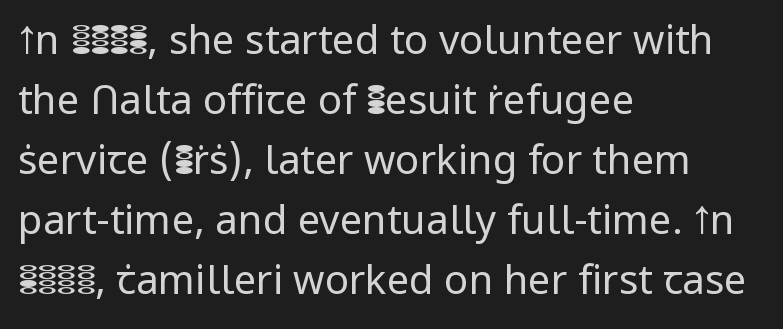
{"serif": "no", "italic": "no", "bold": "no", "weight": "regular", "width": "normal", "stroke_contrast": "low", "x_height": "medium", "monospaced": "no", "underline": "no", "align": "left", "line_spacing": "normal", "line_spacing_ratio": 1.5, "letter_spacing": "normal", "letter_spacing_em": 0.0, "glyph_px": 40}
